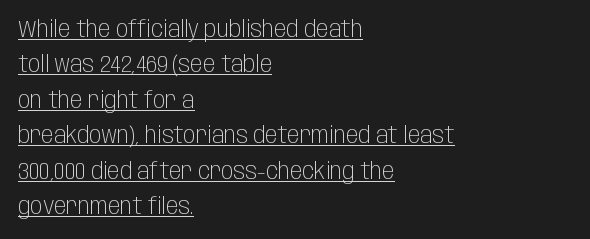
{"italic": "no", "bold": "no", "underline": "yes", "align": "left", "line_spacing": "normal", "line_spacing_ratio": 1.54, "letter_spacing": "normal", "letter_spacing_em": 0.0, "glyph_px": 23}
